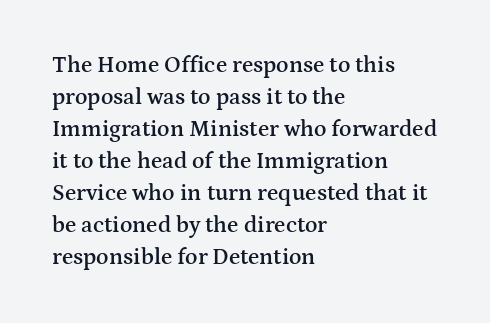
Compared with an ordinary text face, these strokes are moderately heavier — a semibold. Unlike italic type, these characters show no tilt at all. The leading is moderate, giving the passage an even texture. No extra tracking has been applied to these lines.
